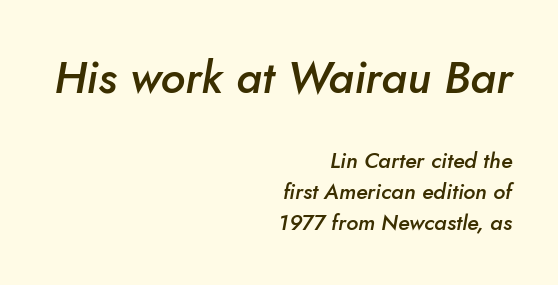
Q: Is the text bold? A: Semi-bold.
Q: Is the text italic (slanted)? A: Yes, it leans right by about 10 degrees.
Q: Is the text underlined? A: No.
Q: How is the paragraph aligned? A: Right-aligned.
Q: Is the spacing between letters normal or unusually wide? A: Normal.
Q: Is the spacing between lines tight, normal or loose? A: Normal.
Q: Which block of text is set in a larger size, the first (top) or the second (bottom)? A: The first (top) one.
Q: Width (condensed, normal, or wide)? A: Normal.
Q: Stroke contrast? A: Low.
Q: x-height? A: Small.
Q: Monospaced? A: No.
